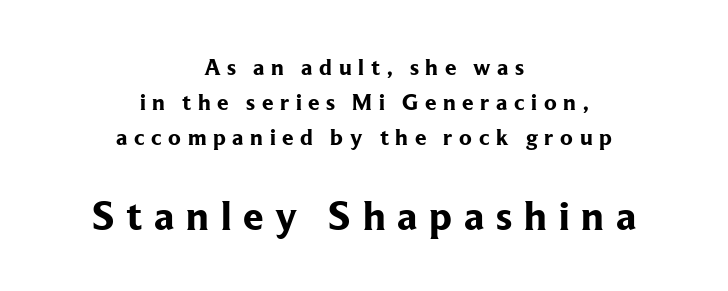
Note: serifs present on the glyphs. Spacing verdict: proportional, widths tailored to each character. Here the second block reads like a headline and the first like body copy. Tracking here is generous; glyphs stand well apart from one another. The compositor balanced each line on the midline.
